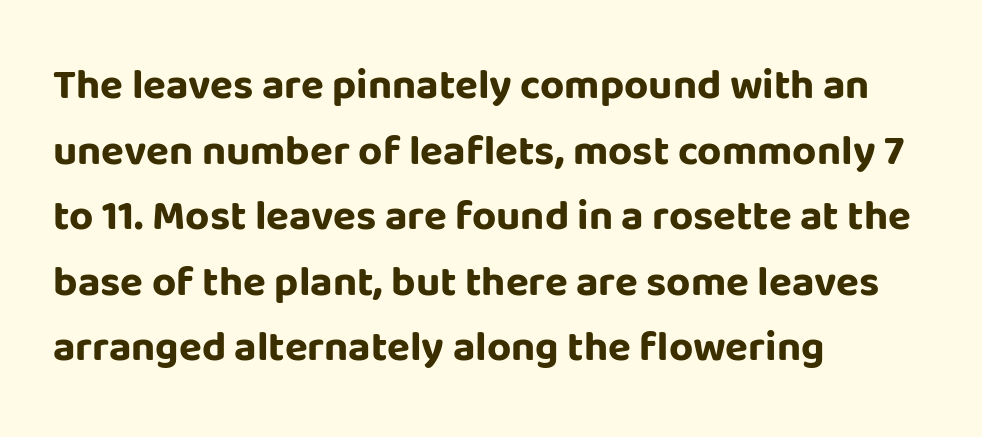
{"serif": "no", "italic": "no", "bold": "yes", "weight": "bold", "width": "normal", "stroke_contrast": "low", "x_height": "large", "monospaced": "no", "underline": "no", "align": "left", "line_spacing": "normal", "line_spacing_ratio": 1.56, "letter_spacing": "normal", "letter_spacing_em": 0.0, "glyph_px": 42}
